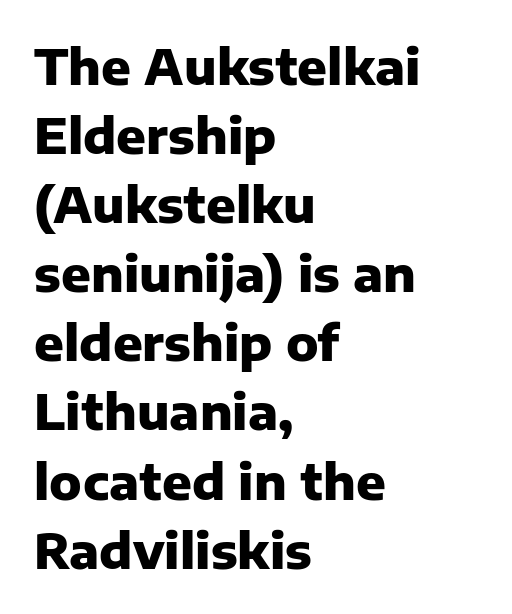
The image shows 49 px heavy sans-serif type, upright; set left-aligned, normal line spacing (1.41x), normal letter spacing, not underlined; low stroke contrast and a medium x-height.
